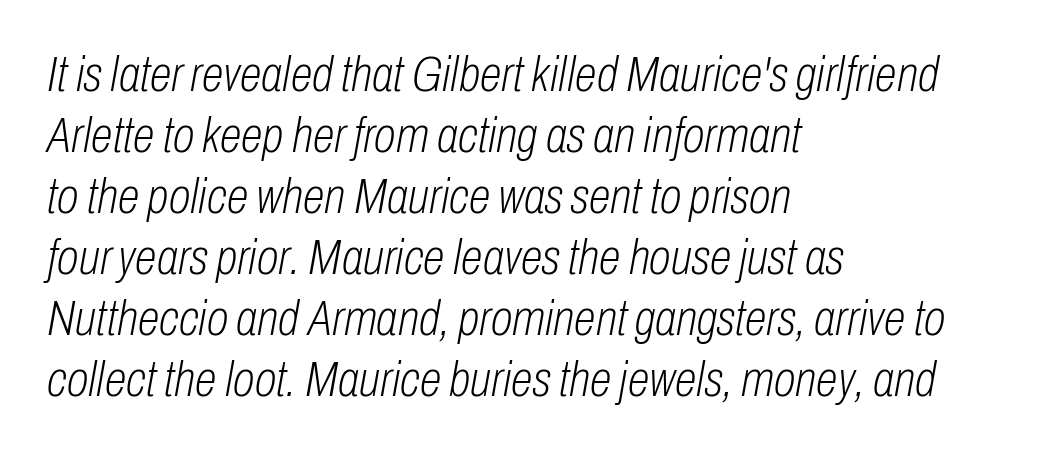
No letter is thick-stroked: the sample isn't bold. Spacing verdict: proportional, widths tailored to each character. The lines are quadded left. Style check: oblique. This rendering leaves character spacing at its baseline value. Check the space under the baseline: it is left empty.
